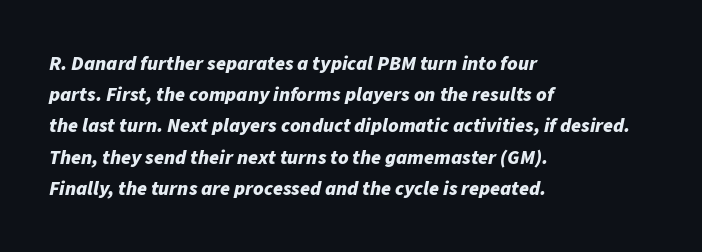
The image shows 20 px bold type, italic (leaning right); set left-aligned, normal line spacing (1.56x), normal letter spacing, not underlined.
